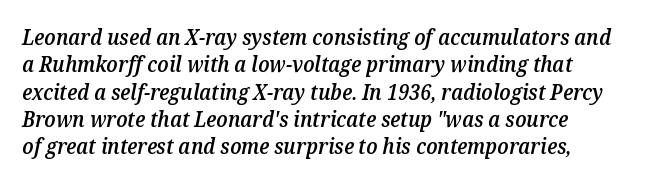
Designer's note — italics engaged. These words are printed semibold, heavier than regular yet not bold. Casual observation: everything's shoved over to the left. The passage shown stacks its lines at a standard gap. Glance below the letters and you will spot only blank space. The letters sit at their default tracking, neither squeezed nor spread.
